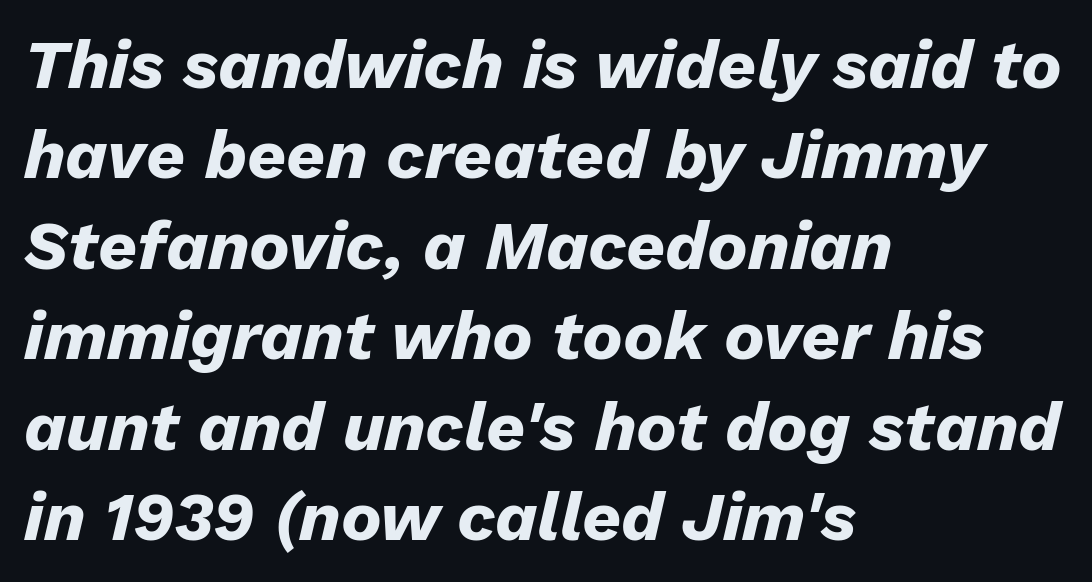
The font is running at its bold setting. Slanted lettering throughout. A bare baseline throughout the passage. Line starts are locked; line ends wander. Do the characters align in a grid? No, the font is proportional.
